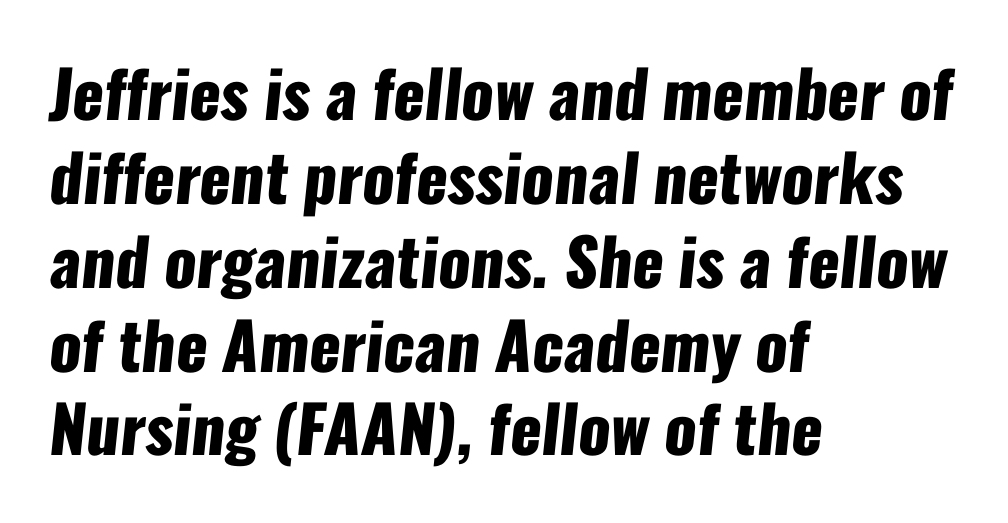
The image shows 65 px heavy, condensed sans-serif type; set left-aligned, normal line spacing (1.29x), normal letter spacing, not underlined; low stroke contrast and a medium x-height.
